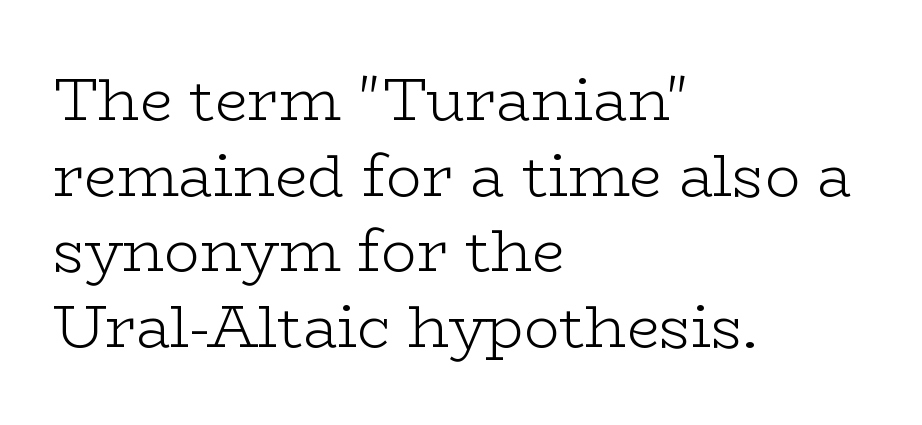
{"serif": "yes", "italic": "no", "bold": "no", "weight": "light", "width": "wide", "stroke_contrast": "low", "x_height": "medium", "monospaced": "no", "underline": "no", "align": "left", "line_spacing": "normal", "line_spacing_ratio": 1.28, "letter_spacing": "normal", "letter_spacing_em": 0.0, "glyph_px": 59}
